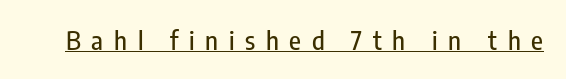
The image shows 26 px text type, upright; set unusually wide letter spacing (+0.41 em), underlined.
